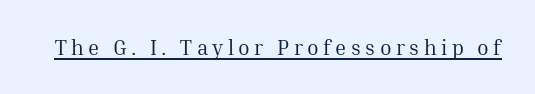
Each word looks stretched out because of the extra space between its letters. A rule runs beneath these lines of type. Is this a heavy cut? Hardly; it is regular or lighter. The specimen reads as upright at a glance.
